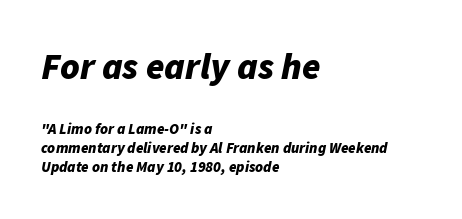
{"italic": "yes", "lean": "right", "slant_degrees": 11, "bold": "yes", "weight": "bold", "width": "normal", "stroke_contrast": "low", "x_height": "medium", "monospaced": "no", "underline": "no", "align": "left", "line_spacing": "normal", "line_spacing_ratio": 1.27, "letter_spacing": "normal", "letter_spacing_em": 0.0, "larger_block": "first", "size_ratio": 2.47, "glyph_px": 37}
